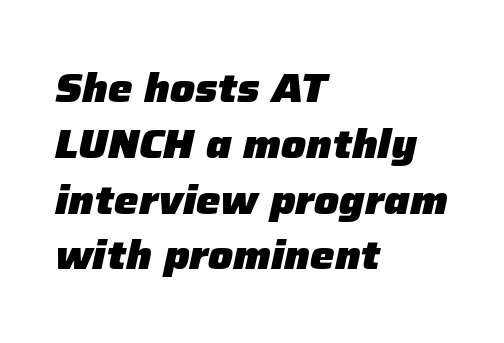
Descenders hang freely into open space. The face used here is proportionally spaced, like ordinary book or web type. In terms of letterspacing, this is plain default setting. The ragged edge is on the right, which tells us the setting is flush left. These words are printed bold, with thick strokes throughout. Slant detected: the letters are inclined.
